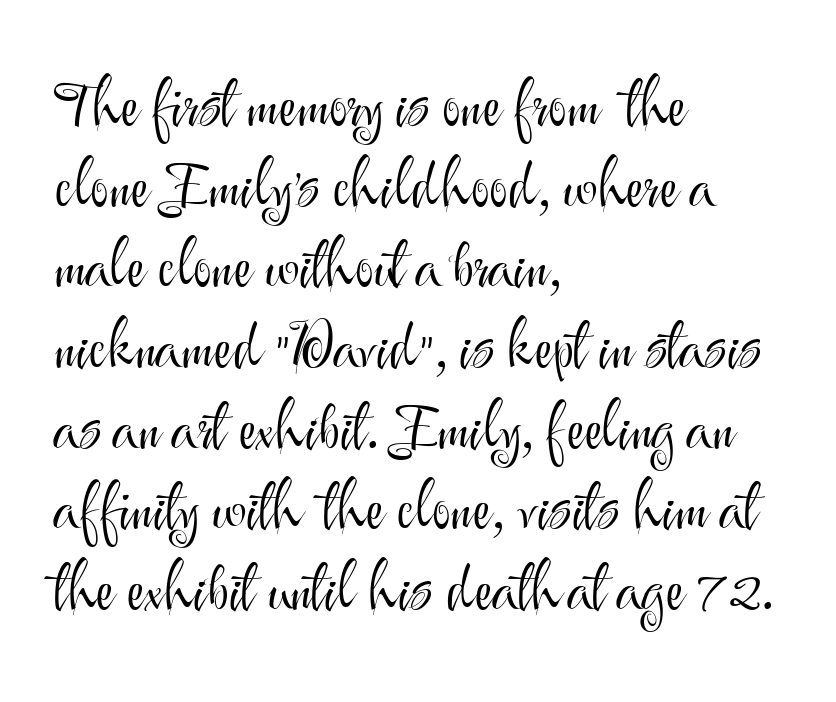
The image shows 63 px light sans-serif type; set left-aligned, normal line spacing (1.28x), normal letter spacing, not underlined; medium stroke contrast and a small x-height.
